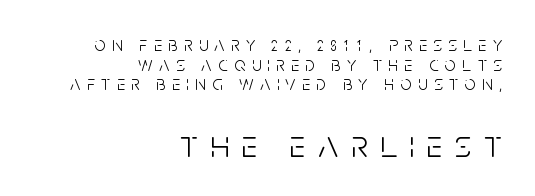
The image shows 39 px light, condensed sans-serif type, upright; set right-aligned, tight line spacing (0.98x), unusually wide letter spacing (+0.32 em), not underlined; the second (bottom) block is 1.95x larger; low stroke contrast and a large x-height.
